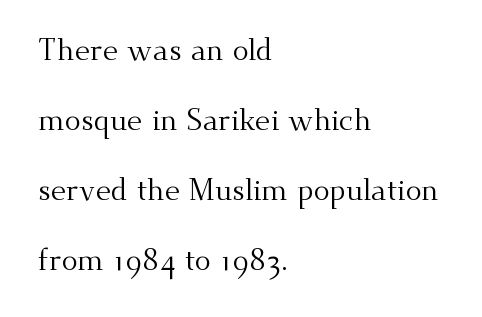
{"serif": "yes", "italic": "no", "bold": "no", "weight": "regular", "width": "normal", "stroke_contrast": "medium", "x_height": "small", "monospaced": "no", "underline": "no", "align": "left", "line_spacing": "loose", "line_spacing_ratio": 2.33, "letter_spacing": "normal", "letter_spacing_em": 0.0, "glyph_px": 30}
